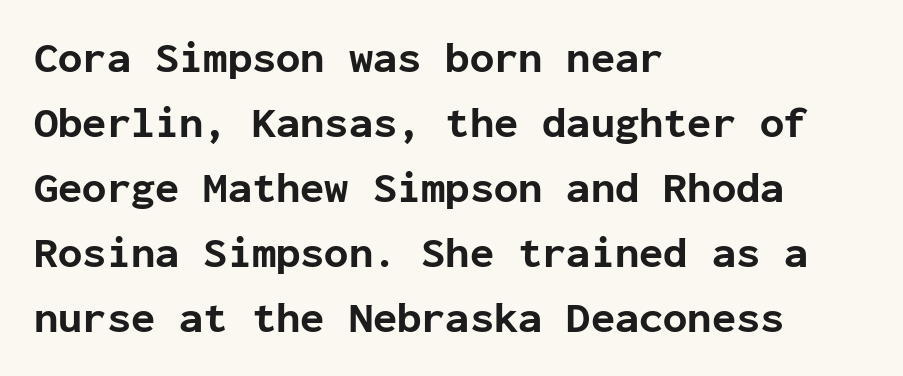
Upright lettering throughout. The strip under each line holds only bare page. In terms of letterform style, serifs are entirely absent. The face used here has the dense, thick strokes of a bold. The face used here is rendered with its standard letterfit.
